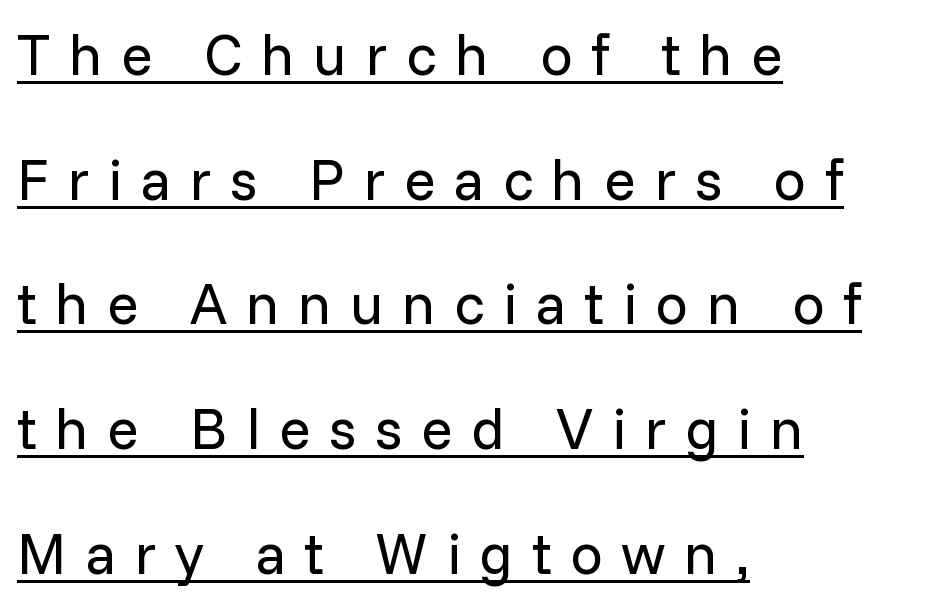
Q: Is the text bold? A: No.
Q: Is the text italic (slanted)? A: No, it is upright.
Q: Is the typeface a serif or a sans-serif typeface? A: Sans-serif.
Q: Is the text underlined? A: Yes.
Q: How is the paragraph aligned? A: Left-aligned.
Q: Is the spacing between letters normal or unusually wide? A: Unusually wide.
Q: Is the spacing between lines tight, normal or loose? A: Loose.
Q: Width (condensed, normal, or wide)? A: Normal.
Q: Stroke contrast? A: Low.
Q: x-height? A: Medium.
Q: Monospaced? A: No.
